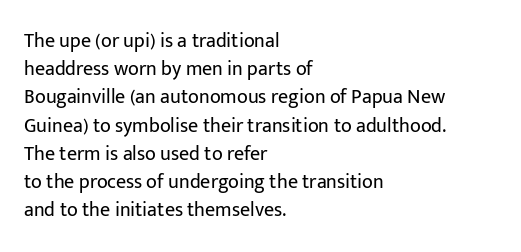
The image shows 20 px text type, upright; set left-aligned, normal line spacing (1.41x), normal letter spacing, not underlined.
